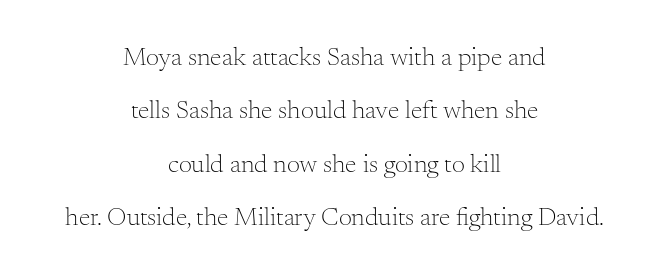
{"italic": "no", "bold": "no", "underline": "no", "align": "center", "line_spacing": "loose", "line_spacing_ratio": 2.05, "letter_spacing": "normal", "letter_spacing_em": 0.0, "glyph_px": 26}
